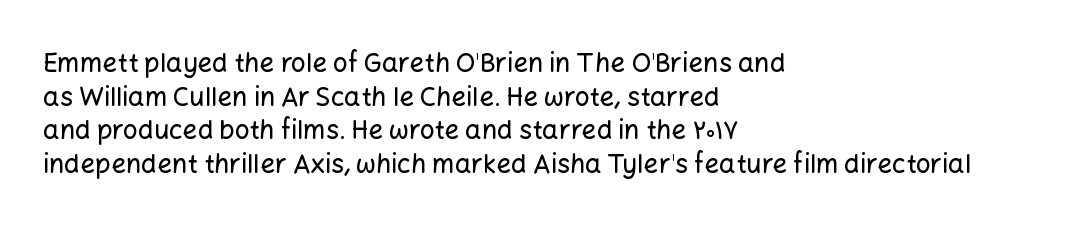
Q: Is the text italic (slanted)? A: No, it is upright.
Q: Is the text underlined? A: No.
Q: How is the paragraph aligned? A: Left-aligned.
Q: Is the spacing between letters normal or unusually wide? A: Normal.
Q: Is the spacing between lines tight, normal or loose? A: Normal.
